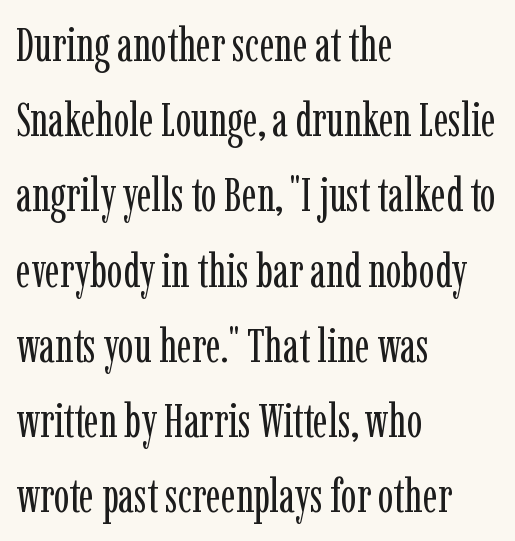
The image shows 47 px regular-weight, condensed serif type, upright; set left-aligned, normal line spacing (1.6x), normal letter spacing, not underlined; low stroke contrast and a medium x-height.
